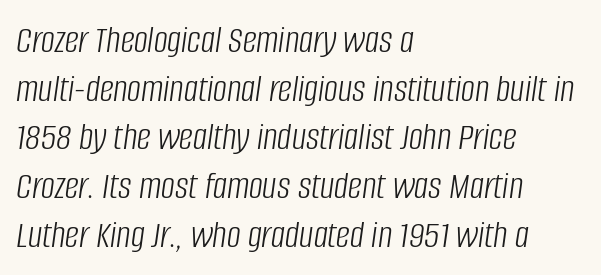
The image shows 39 px light, condensed type, italic (leaning right); set left-aligned, normal line spacing (1.25x), normal letter spacing, not underlined; low stroke contrast and a large x-height.
